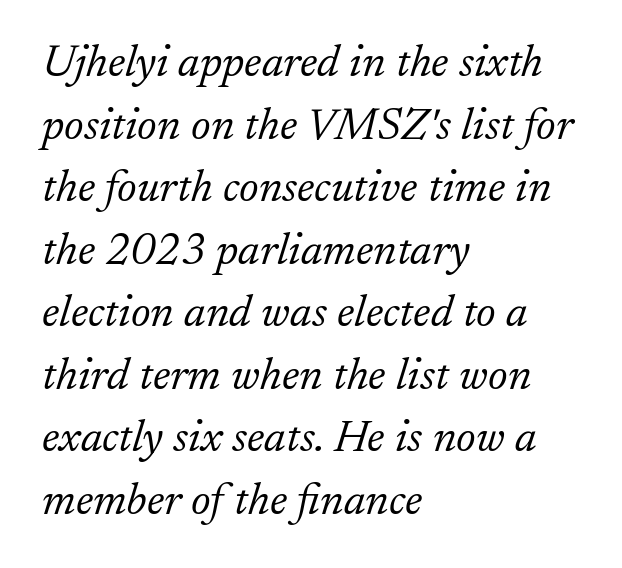
Q: Is the text bold? A: No.
Q: Is the text italic (slanted)? A: Yes, it leans right by about 17 degrees.
Q: Is the typeface a serif or a sans-serif typeface? A: Serif.
Q: Is the text underlined? A: No.
Q: How is the paragraph aligned? A: Left-aligned.
Q: Is the spacing between letters normal or unusually wide? A: Normal.
Q: Is the spacing between lines tight, normal or loose? A: Normal.
Q: Width (condensed, normal, or wide)? A: Normal.
Q: Stroke contrast? A: Low.
Q: x-height? A: Small.
Q: Monospaced? A: No.
